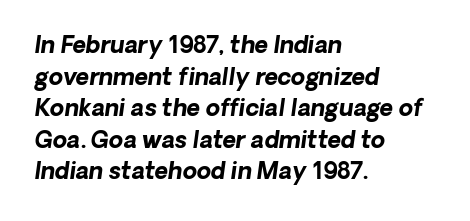
Q: Is the text bold? A: Yes.
Q: Is the text underlined? A: No.
Q: How is the paragraph aligned? A: Left-aligned.
Q: Is the spacing between letters normal or unusually wide? A: Normal.
Q: Is the spacing between lines tight, normal or loose? A: Normal.
